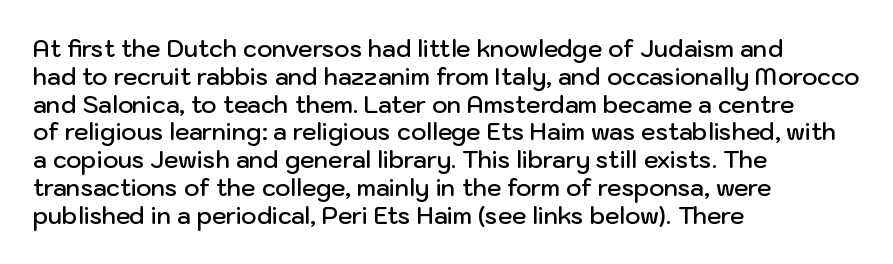
The image shows 23 px text type, upright; set left-aligned, line spacing 1.21x, normal letter spacing, not underlined.
